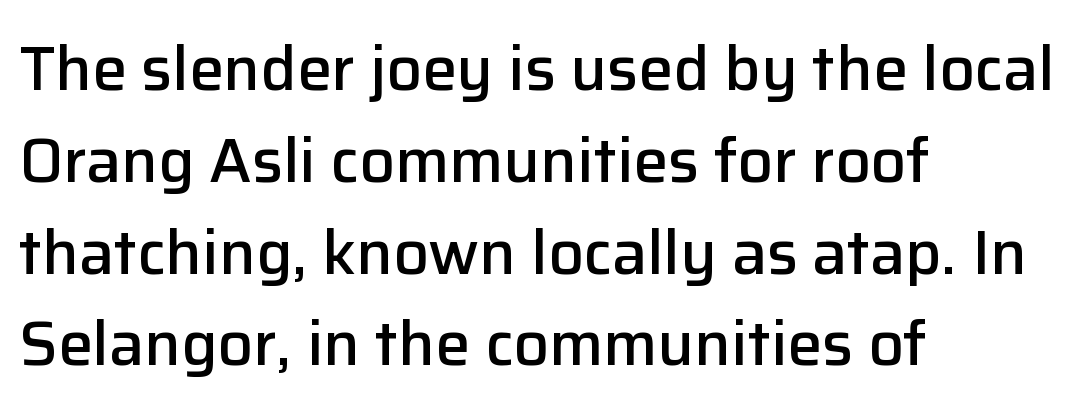
Character widths vary here, with narrow letters taking less room than wide ones. The type sits square on the baseline with zero lean. Whoever set this chose a conventional vertical rhythm. All the whitespace from short lines collects on the right. Slightly chunky letters — semibold, I'd say, not full bold. In terms of letterform style, serifs are entirely absent.
